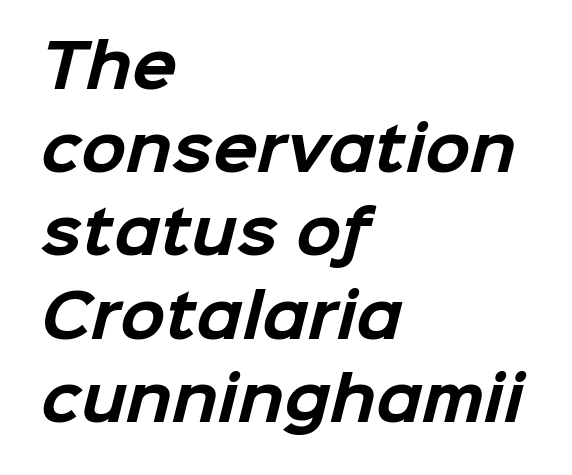
{"serif": "no", "bold": "yes", "weight": "bold", "width": "normal", "stroke_contrast": "low", "x_height": "medium", "monospaced": "no", "underline": "no", "align": "left", "line_spacing": "normal", "line_spacing_ratio": 1.41, "letter_spacing": "normal", "letter_spacing_em": 0.0, "glyph_px": 59}
